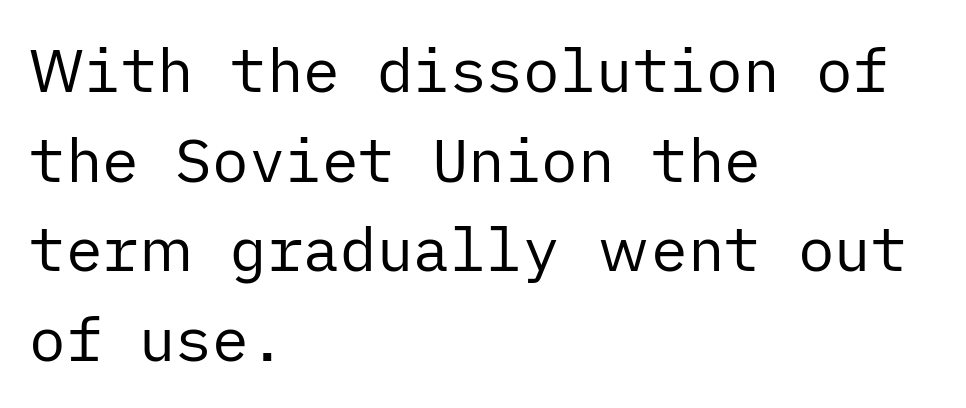
Q: Is the text bold? A: No.
Q: Is the text italic (slanted)? A: No, it is upright.
Q: Is the typeface a serif or a sans-serif typeface? A: Sans-serif.
Q: Is the text underlined? A: No.
Q: How is the paragraph aligned? A: Left-aligned.
Q: Is the spacing between letters normal or unusually wide? A: Normal.
Q: Is the spacing between lines tight, normal or loose? A: Normal.
Q: Width (condensed, normal, or wide)? A: Normal.
Q: Stroke contrast? A: Low.
Q: x-height? A: Medium.
